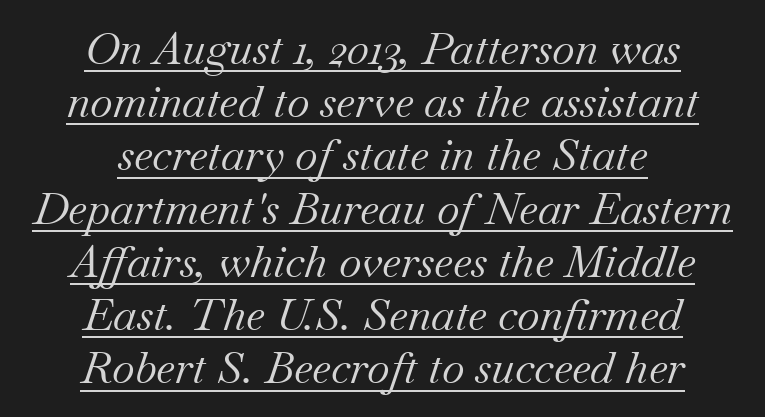
The image shows 44 px regular-weight serif type, italic (leaning right); set centered, line spacing 1.21x, normal letter spacing, underlined; medium stroke contrast and a small x-height.
